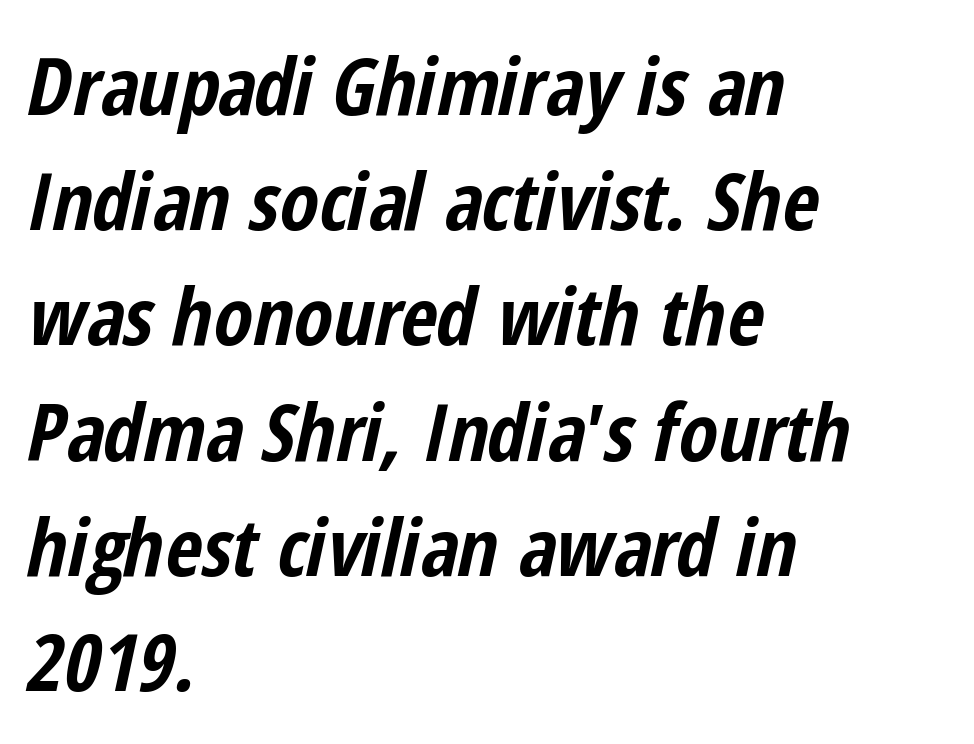
The image shows 80 px bold, condensed type, italic (leaning right); set left-aligned, normal line spacing (1.44x), normal letter spacing, not underlined; low stroke contrast and a medium x-height.
